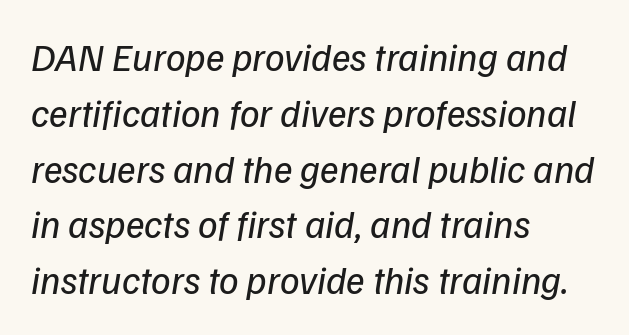
{"italic": "yes", "lean": "right", "slant_degrees": 9, "bold": "no", "weight": "regular", "width": "normal", "stroke_contrast": "low", "x_height": "medium", "monospaced": "no", "underline": "no", "align": "left", "line_spacing": "normal", "line_spacing_ratio": 1.43, "letter_spacing": "normal", "letter_spacing_em": 0.0, "glyph_px": 39}
